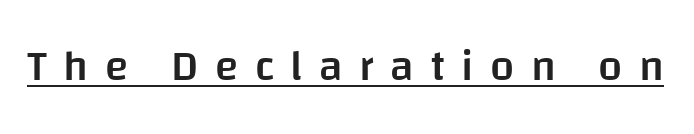
Q: Is the text bold? A: Semi-bold.
Q: Is the text italic (slanted)? A: No, it is upright.
Q: Is the typeface a serif or a sans-serif typeface? A: Sans-serif.
Q: Is the text underlined? A: Yes.
Q: Is the spacing between letters normal or unusually wide? A: Unusually wide.
Q: Width (condensed, normal, or wide)? A: Normal.
Q: Stroke contrast? A: Low.
Q: x-height? A: Large.
Q: Monospaced? A: No.
